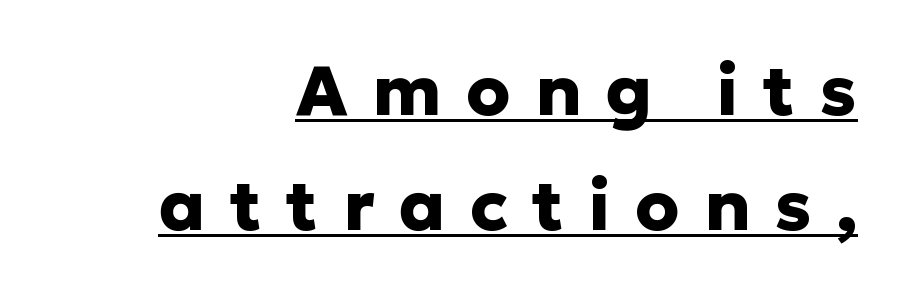
The image shows 70 px heavy sans-serif type, upright; set right-aligned, normal line spacing (1.64x), unusually wide letter spacing (+0.35 em), underlined; low stroke contrast and a medium x-height.
